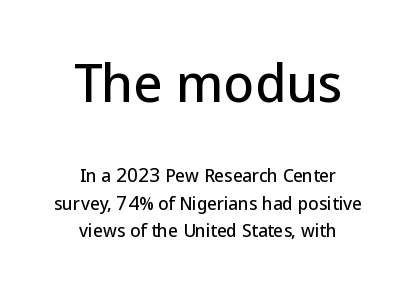
{"serif": "no", "italic": "no", "width": "normal", "stroke_contrast": "low", "x_height": "medium", "monospaced": "no", "underline": "no", "align": "center", "line_spacing": "normal", "line_spacing_ratio": 1.62, "letter_spacing": "normal", "letter_spacing_em": 0.0, "larger_block": "first", "size_ratio": 2.94, "glyph_px": 50}
